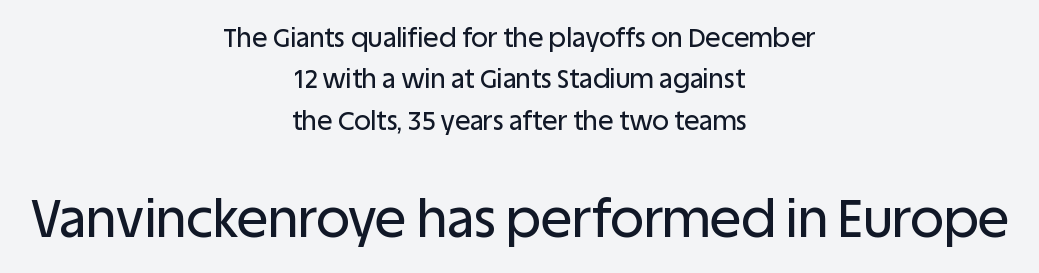
{"serif": "no", "italic": "no", "width": "normal", "stroke_contrast": "low", "x_height": "large", "monospaced": "no", "underline": "no", "align": "center", "line_spacing": "normal", "line_spacing_ratio": 1.59, "letter_spacing": "normal", "letter_spacing_em": 0.0, "larger_block": "second", "size_ratio": 2.0, "glyph_px": 52}
